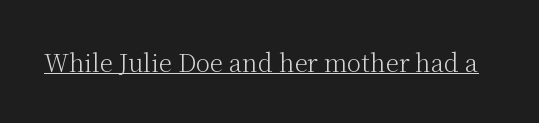
Underlined type. When letters stand straight like this, we call the style roman or upright. The line texture is even and compact thanks to regular tracking. The strokes carry an ordinary text weight at most.
